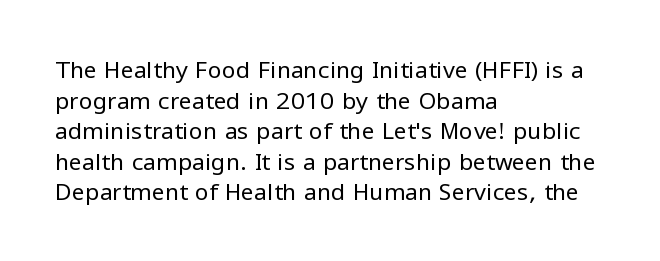
Q: Is the text bold? A: No.
Q: Is the text italic (slanted)? A: No, it is upright.
Q: Is the text underlined? A: No.
Q: How is the paragraph aligned? A: Left-aligned.
Q: Is the spacing between letters normal or unusually wide? A: Normal.
Q: Is the spacing between lines tight, normal or loose? A: Normal.
